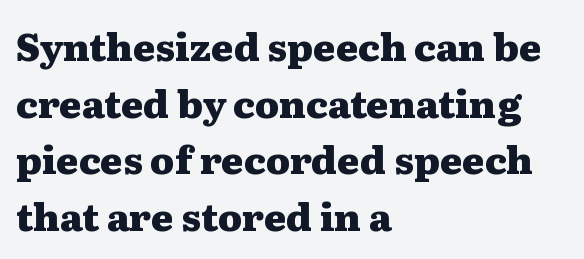
{"serif": "yes", "italic": "no", "bold": "yes", "weight": "heavy", "width": "wide", "stroke_contrast": "medium", "x_height": "medium", "monospaced": "no", "underline": "no", "align": "left", "line_spacing": "normal", "line_spacing_ratio": 1.49, "letter_spacing": "normal", "letter_spacing_em": 0.0, "glyph_px": 38}
